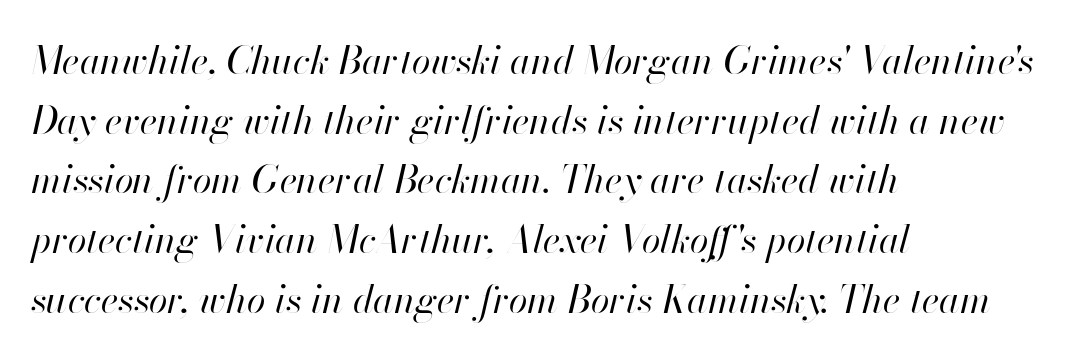
A typesetter would call this zero additional tracking. This sample uses an oblique cut, with every glyph tilted off the vertical. Character widths vary here, with narrow letters taking less room than wide ones. These lines stack with their left ends in a neat column. Underline: absent. The font is comparable to plain body text, perhaps lighter.
